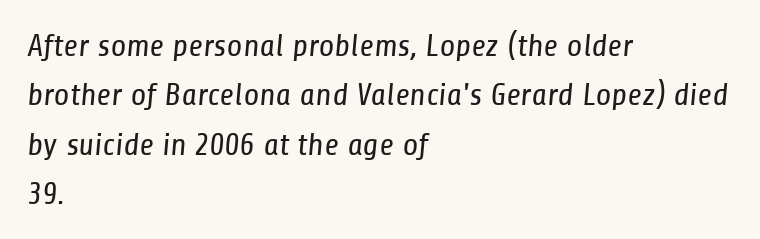
The image shows 32 px regular-weight, condensed sans-serif type; set left-aligned, normal line spacing (1.54x), normal letter spacing, not underlined; low stroke contrast and a medium x-height.
